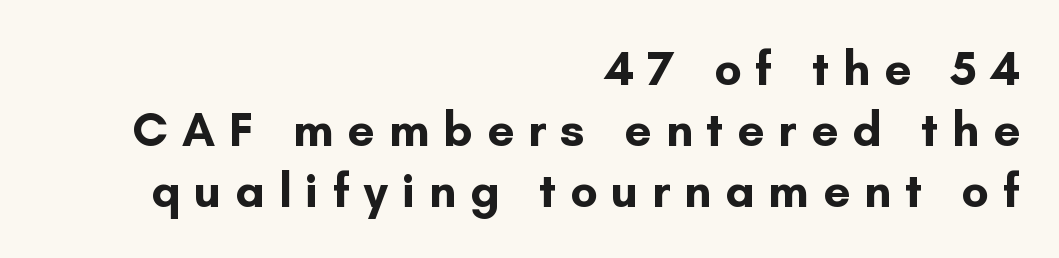
The image shows 48 px bold sans-serif type, upright; set right-aligned, normal line spacing (1.27x), unusually wide letter spacing (+0.29 em), not underlined; low stroke contrast and a small x-height.
